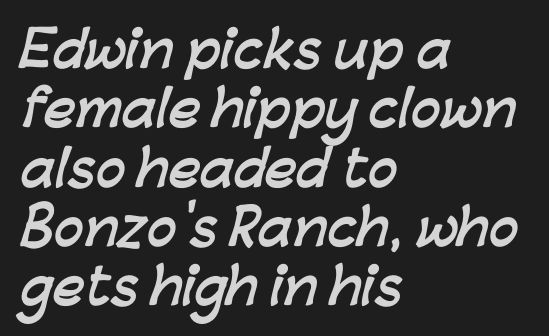
Q: Is the text bold? A: Yes.
Q: Is the typeface a serif or a sans-serif typeface? A: Sans-serif.
Q: Is the text underlined? A: No.
Q: How is the paragraph aligned? A: Left-aligned.
Q: Is the spacing between letters normal or unusually wide? A: Normal.
Q: Width (condensed, normal, or wide)? A: Normal.
Q: Stroke contrast? A: Low.
Q: x-height? A: Medium.
Q: Monospaced? A: No.
